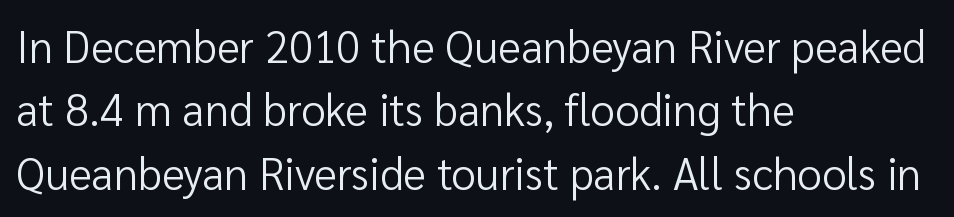
The image shows 44 px regular-weight sans-serif type, upright; set left-aligned, normal line spacing (1.44x), normal letter spacing, not underlined; low stroke contrast and a medium x-height.
